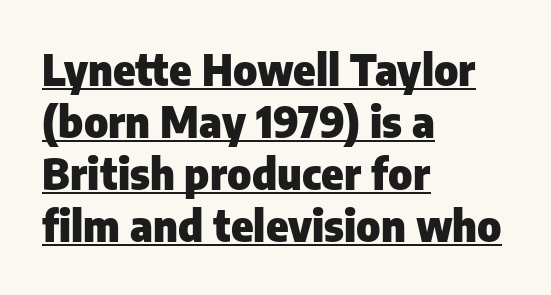
The image shows 42 px heavy sans-serif type, upright; set left-aligned, line spacing 1.24x, normal letter spacing, underlined; low stroke contrast and a medium x-height.
